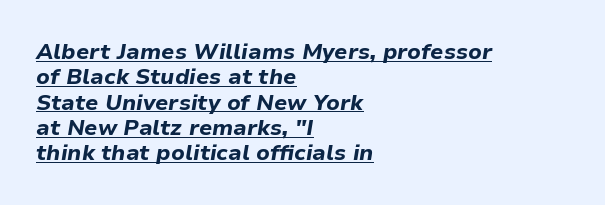
Q: Is the text bold? A: Yes.
Q: Is the text italic (slanted)? A: Yes, it leans right by about 9 degrees.
Q: Is the text underlined? A: Yes.
Q: How is the paragraph aligned? A: Left-aligned.
Q: Is the spacing between letters normal or unusually wide? A: Normal.
Q: Is the spacing between lines tight, normal or loose? A: Tight.
